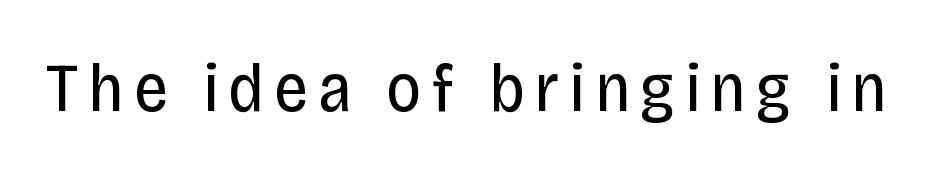
{"serif": "no", "italic": "no", "bold": "no", "weight": "regular", "width": "condensed", "stroke_contrast": "low", "x_height": "large", "monospaced": "no", "underline": "no", "glyph_px": 69}
